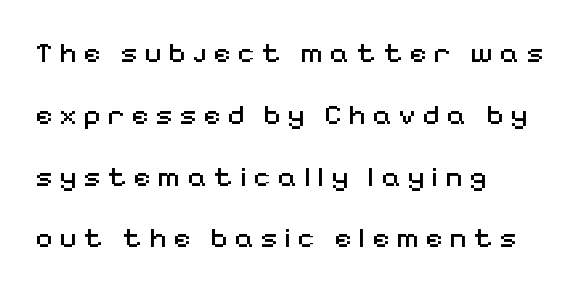
The image shows 29 px regular-weight sans-serif type, upright; set left-aligned, loose line spacing (2.13x), unusually wide letter spacing (+0.24 em), not underlined; medium stroke contrast and a medium x-height.
